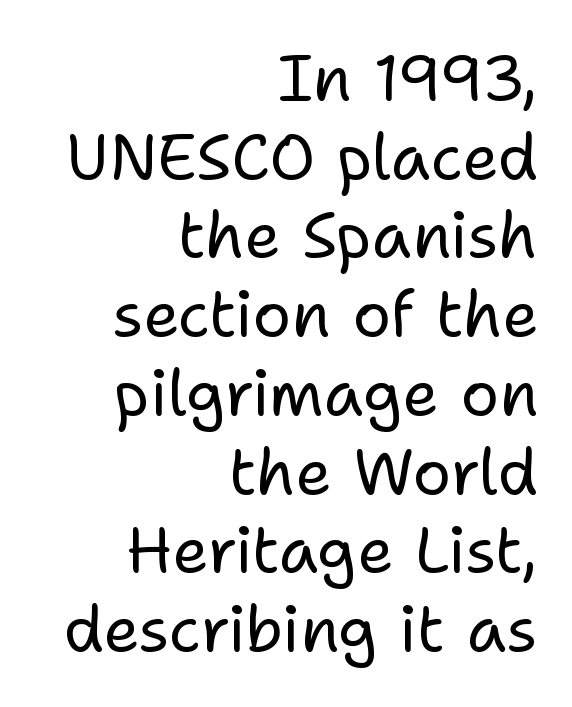
Q: Is the text bold? A: No.
Q: Is the text italic (slanted)? A: No, it is upright.
Q: Is the typeface a serif or a sans-serif typeface? A: Sans-serif.
Q: Is the text underlined? A: No.
Q: How is the paragraph aligned? A: Right-aligned.
Q: Is the spacing between letters normal or unusually wide? A: Normal.
Q: Width (condensed, normal, or wide)? A: Normal.
Q: Stroke contrast? A: Low.
Q: x-height? A: Medium.
Q: Monospaced? A: No.
